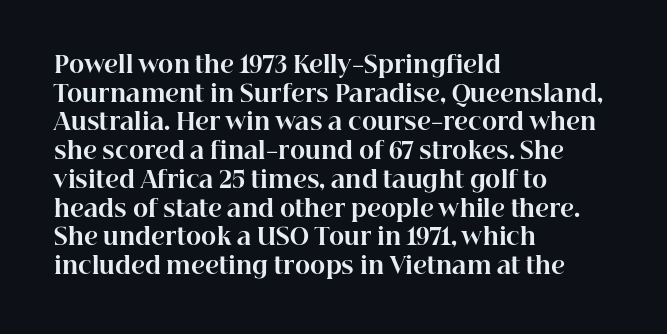
In CSS terms this would be text-align: left. On the weight axis this lands at bold, roughly 700. No word sits above an underline. Regarding leading, the lines here are spaced in the standard way. Quick note: not italic, upright. Glyph-to-glyph distance matches everyday printed text.
